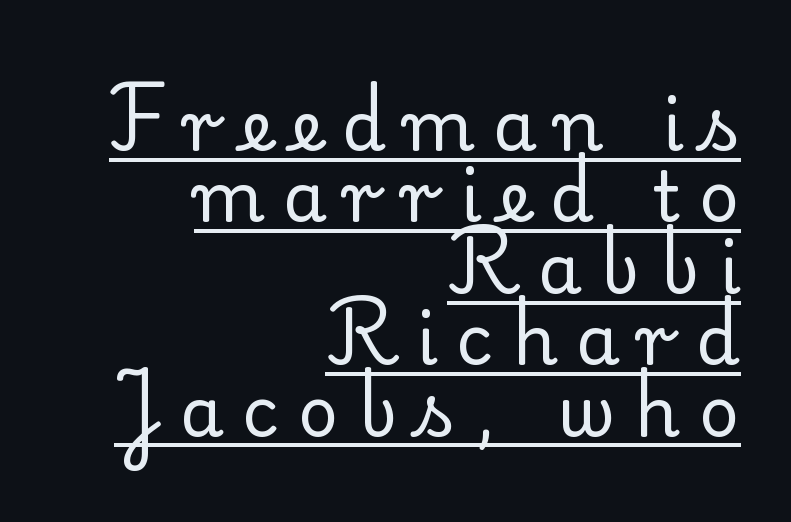
{"serif": "yes", "italic": "no", "bold": "no", "weight": "regular", "width": "normal", "stroke_contrast": "low", "x_height": "small", "monospaced": "no", "underline": "yes", "align": "right", "line_spacing": "tight", "line_spacing_ratio": 1.02, "letter_spacing": "wide", "letter_spacing_em": 0.27, "glyph_px": 70}
